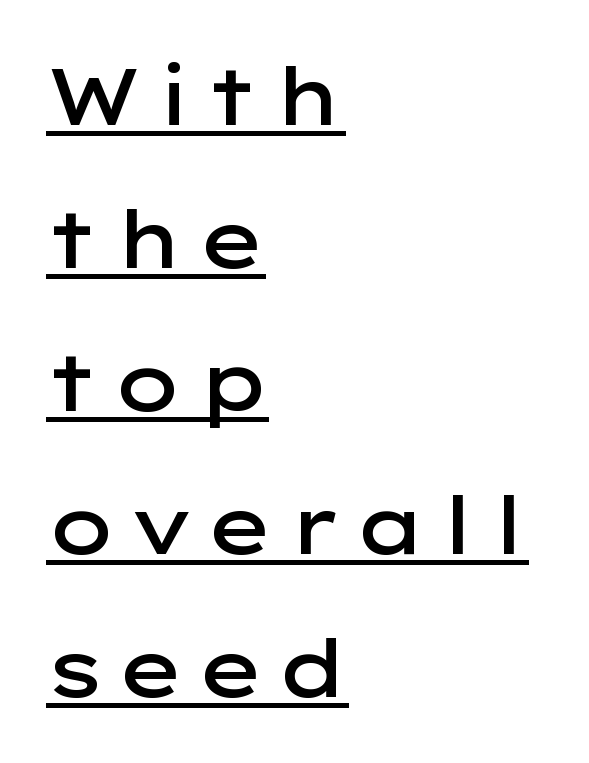
{"serif": "no", "italic": "no", "bold": "semi", "weight": "semibold", "width": "wide", "stroke_contrast": "low", "x_height": "medium", "monospaced": "no", "underline": "yes", "align": "left", "line_spacing_ratio": 1.81, "glyph_px": 79}
